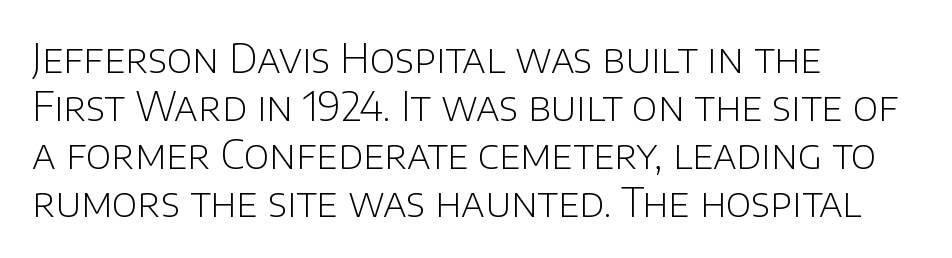
Q: Is the text bold? A: No.
Q: Is the text italic (slanted)? A: No, it is upright.
Q: Is the typeface a serif or a sans-serif typeface? A: Sans-serif.
Q: Is the text underlined? A: No.
Q: How is the paragraph aligned? A: Left-aligned.
Q: Is the spacing between letters normal or unusually wide? A: Normal.
Q: Width (condensed, normal, or wide)? A: Normal.
Q: Stroke contrast? A: Low.
Q: x-height? A: Large.
Q: Monospaced? A: No.
